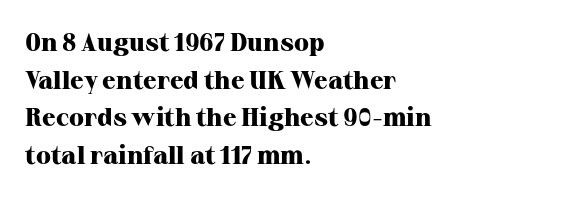
Q: Is the text bold? A: Yes.
Q: Is the text italic (slanted)? A: No, it is upright.
Q: Is the text underlined? A: No.
Q: How is the paragraph aligned? A: Left-aligned.
Q: Is the spacing between letters normal or unusually wide? A: Normal.
Q: Is the spacing between lines tight, normal or loose? A: Normal.
